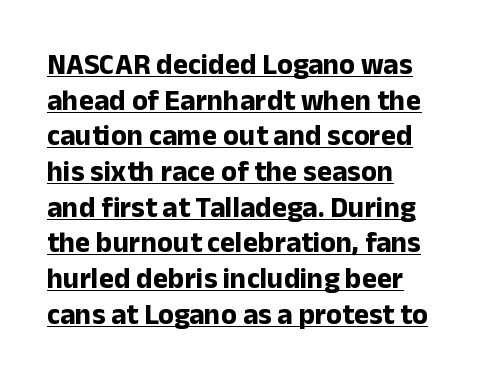
Q: Is the text bold? A: Yes.
Q: Is the text italic (slanted)? A: No, it is upright.
Q: Is the typeface a serif or a sans-serif typeface? A: Sans-serif.
Q: Is the text underlined? A: Yes.
Q: How is the paragraph aligned? A: Left-aligned.
Q: Is the spacing between letters normal or unusually wide? A: Normal.
Q: Width (condensed, normal, or wide)? A: Normal.
Q: Stroke contrast? A: Low.
Q: x-height? A: Medium.
Q: Monospaced? A: No.
